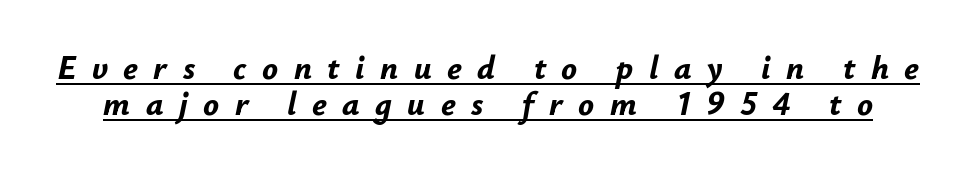
{"italic": "yes", "lean": "right", "slant_degrees": 12, "bold": "yes", "weight": "bold", "width": "normal", "stroke_contrast": "low", "x_height": "small", "monospaced": "no", "underline": "yes", "line_spacing": "tight", "line_spacing_ratio": 1.1, "letter_spacing": "wide", "letter_spacing_em": 0.47, "glyph_px": 33}
